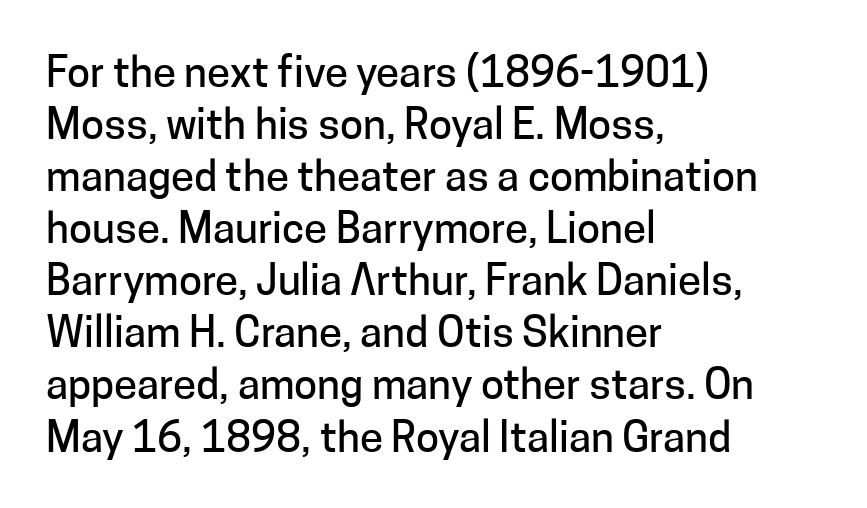
Nope, no serifs anywhere on these letters. Do the letters lean? They stand straight. The face used here is proportionally spaced, like ordinary book or web type. Words float on clear page, feet unadorned. Compared with a centered layout, this one pins lines to the left instead.
